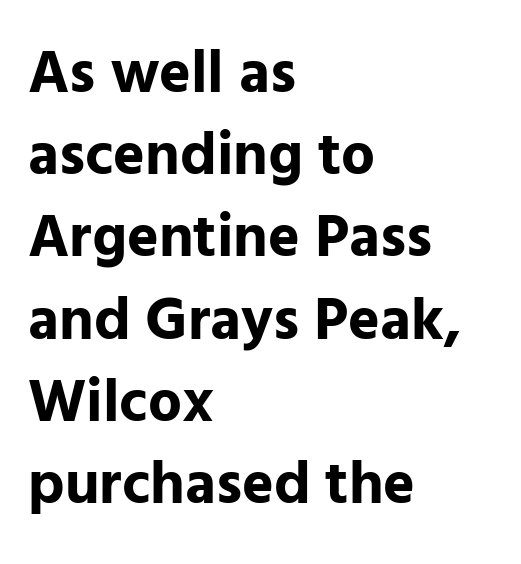
Q: Is the text bold? A: Yes.
Q: Is the text italic (slanted)? A: No, it is upright.
Q: Is the typeface a serif or a sans-serif typeface? A: Sans-serif.
Q: Is the text underlined? A: No.
Q: How is the paragraph aligned? A: Left-aligned.
Q: Is the spacing between letters normal or unusually wide? A: Normal.
Q: Is the spacing between lines tight, normal or loose? A: Normal.
Q: Width (condensed, normal, or wide)? A: Normal.
Q: Stroke contrast? A: Low.
Q: x-height? A: Medium.
Q: Monospaced? A: No.
